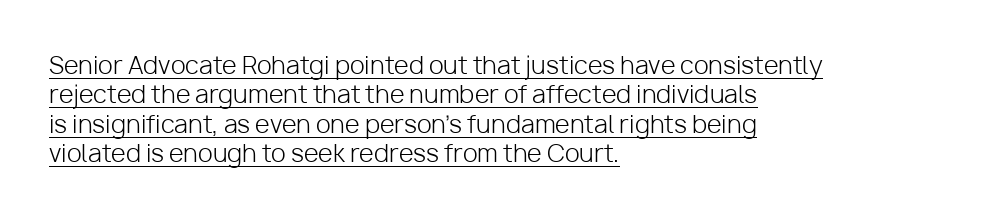
Weight: in the light-to-regular range. The letters sit at their default tracking, neither squeezed nor spread. The face used here appears with an underline applied. Posture: vertical.
